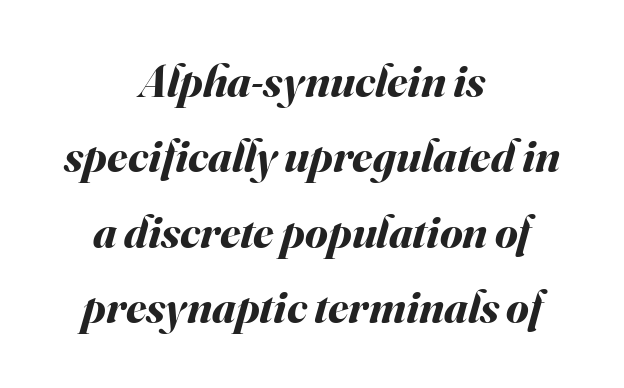
Summary of weight: heavy, a full bold. Each new line begins a customary step beneath the previous one. Each row of text sits above clean, open space. A typesetter would call this proportional, since set widths differ per character. Look at the tracking — it's just the regular setting, nothing added. If you drew a line through each stem, it would be angled.
